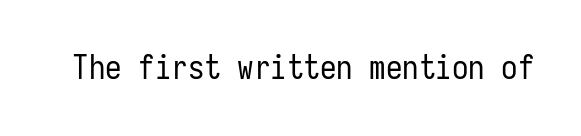
{"serif": "no", "italic": "no", "bold": "no", "weight": "regular", "width": "condensed", "stroke_contrast": "low", "x_height": "medium", "monospaced": "yes", "underline": "no", "letter_spacing": "normal", "letter_spacing_em": 0.0, "glyph_px": 33}
